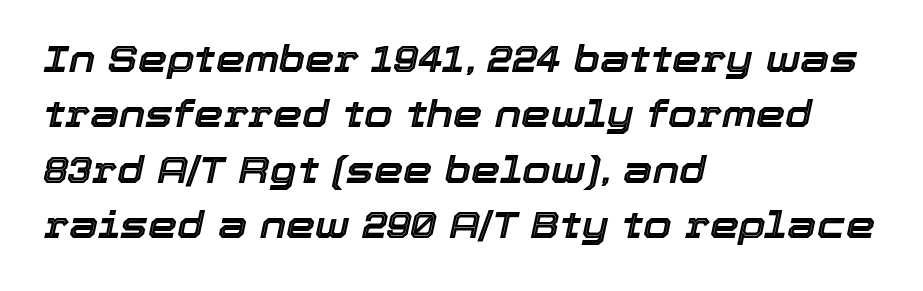
The image shows 37 px text type, italic (leaning right); set left-aligned, normal line spacing (1.5x), normal letter spacing, not underlined; a medium x-height.
